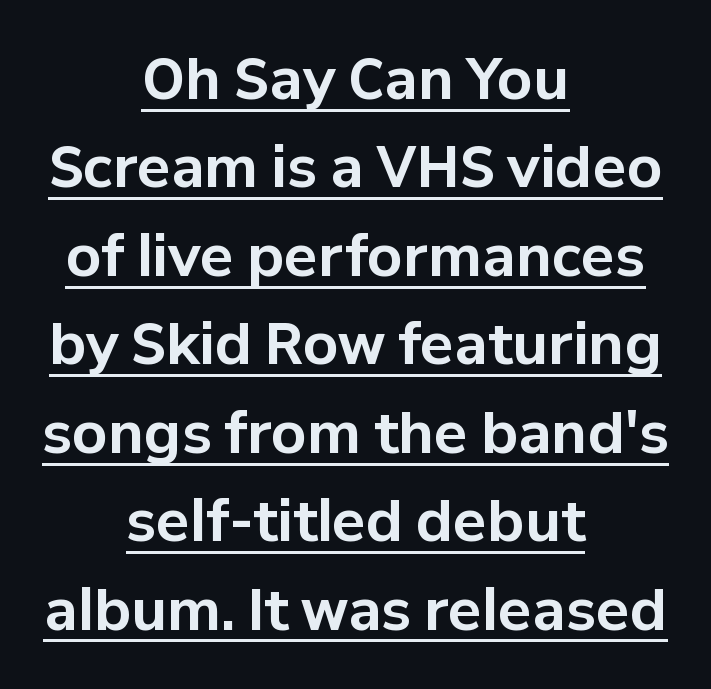
Q: Is the text bold? A: Yes.
Q: Is the text italic (slanted)? A: No, it is upright.
Q: Is the typeface a serif or a sans-serif typeface? A: Sans-serif.
Q: Is the text underlined? A: Yes.
Q: How is the paragraph aligned? A: Centered.
Q: Is the spacing between letters normal or unusually wide? A: Normal.
Q: Is the spacing between lines tight, normal or loose? A: Normal.
Q: Width (condensed, normal, or wide)? A: Normal.
Q: Stroke contrast? A: Low.
Q: x-height? A: Medium.
Q: Monospaced? A: No.
